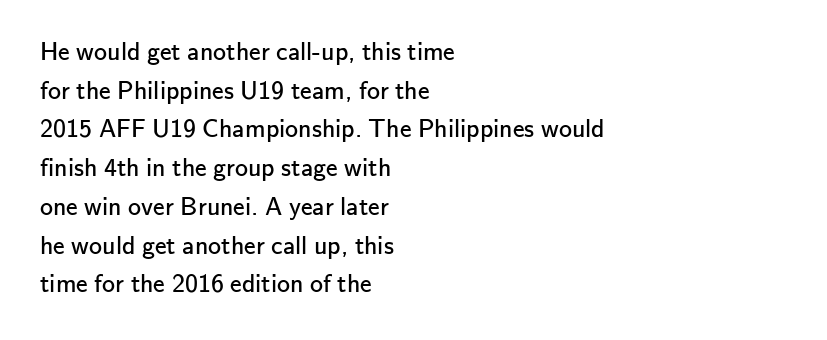
Posture: vertical. The weight tops out at a normal text grade. Words appear dense and cohesive because spacing is normal. If you drew a ruler down the left edge, every line would touch it. Line spacing here is normal. Underline: absent.
